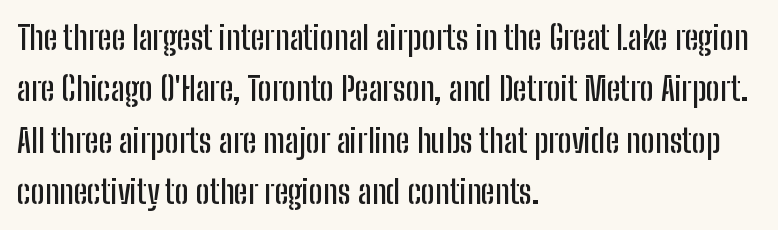
Notice how the passage keeps a crisp vertical edge on the left only. Caption: standard tracking, unaltered. These lines were composed using upright roman letters. The space directly below the letters is spotless. Typographically, this falls in the sans-serif category. Spacing verdict: proportional, widths tailored to each character.
